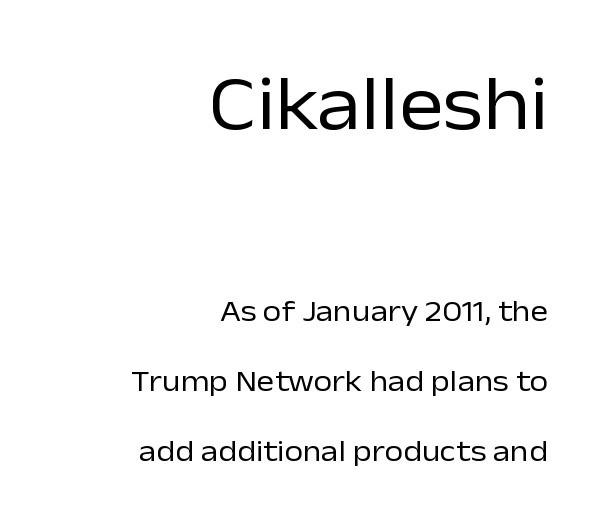
Typesetter's note — upper block bumped up in size, lower block left smaller. Underlining? Definitely not there. Regarding serifs, this sample does without them. The letters sit at their default tracking, neither squeezed nor spread. Letters have the restrained weight of plain body copy at most.
